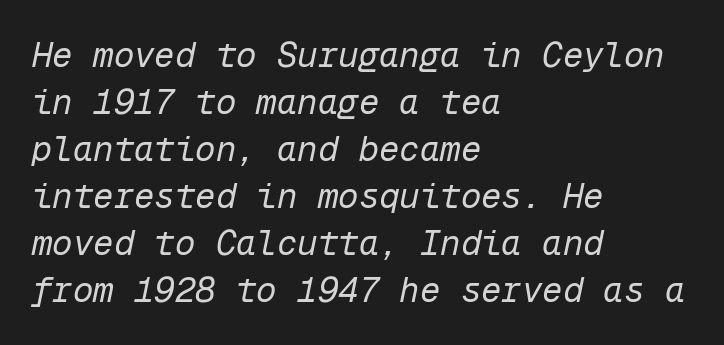
{"italic": "yes", "lean": "right", "slant_degrees": 12, "bold": "no", "weight": "regular", "width": "normal", "stroke_contrast": "low", "x_height": "medium", "monospaced": "yes", "underline": "no", "align": "left", "line_spacing": "normal", "line_spacing_ratio": 1.38, "letter_spacing": "normal", "letter_spacing_em": 0.0, "glyph_px": 34}
